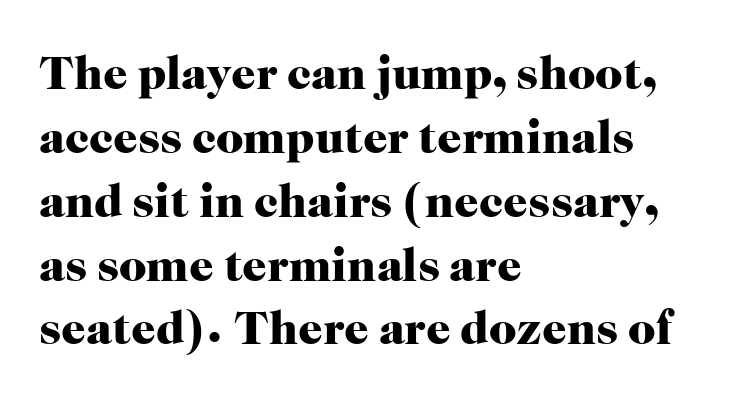
{"serif": "yes", "italic": "no", "bold": "yes", "weight": "heavy", "width": "normal", "stroke_contrast": "high", "x_height": "medium", "monospaced": "no", "underline": "no", "align": "left", "line_spacing": "normal", "line_spacing_ratio": 1.33, "letter_spacing": "normal", "letter_spacing_em": 0.0, "glyph_px": 48}
